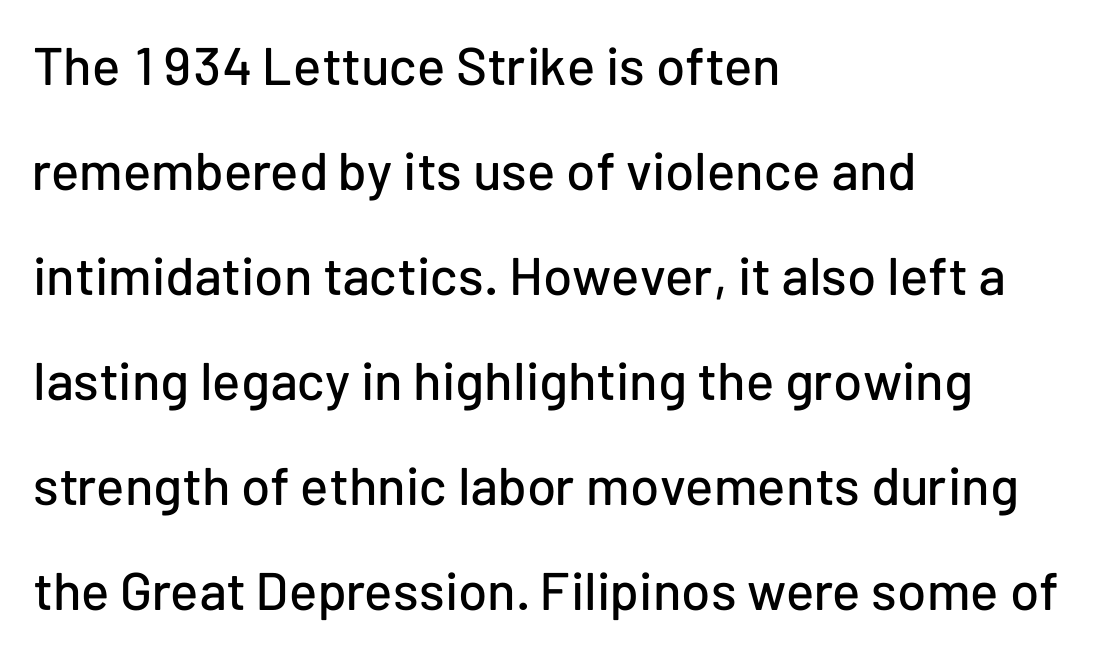
{"serif": "no", "italic": "no", "width": "normal", "stroke_contrast": "low", "x_height": "medium", "monospaced": "no", "underline": "no", "align": "left", "line_spacing": "loose", "line_spacing_ratio": 1.98, "letter_spacing": "normal", "letter_spacing_em": 0.0, "glyph_px": 53}
